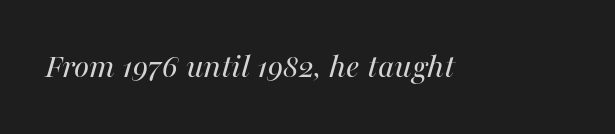
{"italic": "yes", "lean": "right", "slant_degrees": 16, "bold": "no", "weight": "regular", "width": "normal", "stroke_contrast": "medium", "x_height": "medium", "monospaced": "no", "underline": "no", "letter_spacing": "normal", "letter_spacing_em": 0.0, "glyph_px": 36}
